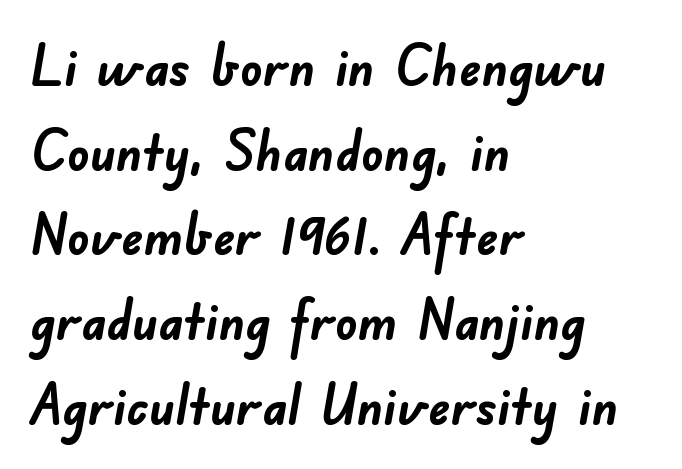
A typesetter would call this proportional, since set widths differ per character. Vertical spacing — default. Anything drawn beneath the words? Only blank space. Serifs: no, the terminals of the letterforms are clean. This sample is left-justified, so line endings fall wherever the words run out. Letter spacing: default.
